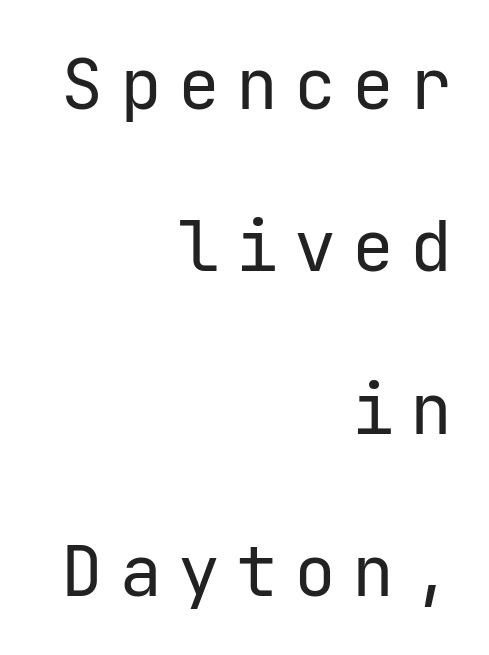
Q: Is the text bold? A: No.
Q: Is the text italic (slanted)? A: No, it is upright.
Q: Is the typeface a serif or a sans-serif typeface? A: Sans-serif.
Q: Is the text underlined? A: No.
Q: How is the paragraph aligned? A: Right-aligned.
Q: Is the spacing between letters normal or unusually wide? A: Unusually wide.
Q: Is the spacing between lines tight, normal or loose? A: Loose.
Q: Width (condensed, normal, or wide)? A: Normal.
Q: Stroke contrast? A: Low.
Q: x-height? A: Medium.
